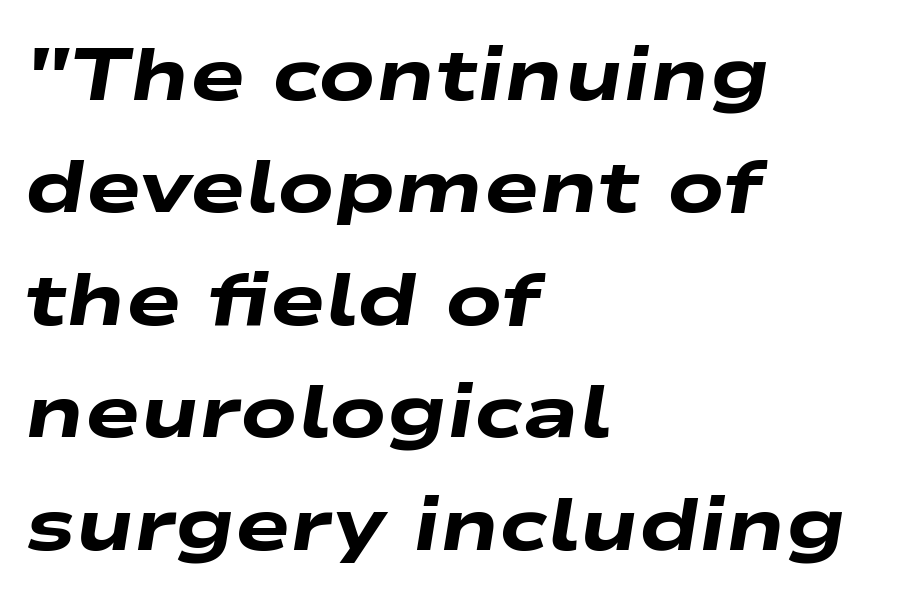
The image shows 74 px heavy, wide type, italic (leaning right); set left-aligned, normal line spacing (1.52x), normal letter spacing, not underlined; low stroke contrast and a medium x-height.
